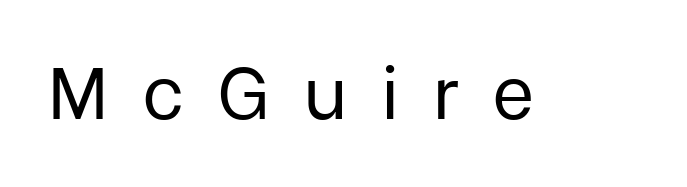
The image shows 73 px regular-weight sans-serif type, upright; set unusually wide letter spacing (+0.46 em), not underlined; low stroke contrast and a medium x-height.
